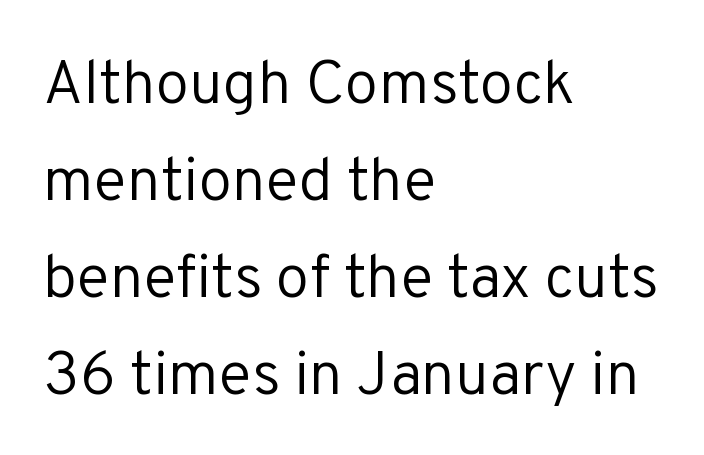
There is no visible air inserted between adjacent glyphs. Every row of glyphs begins at an identical x-position on the left. Vertical spacing — default. Note: no serifs on the glyphs. You could not count columns in this text — the font is proportionally spaced.
